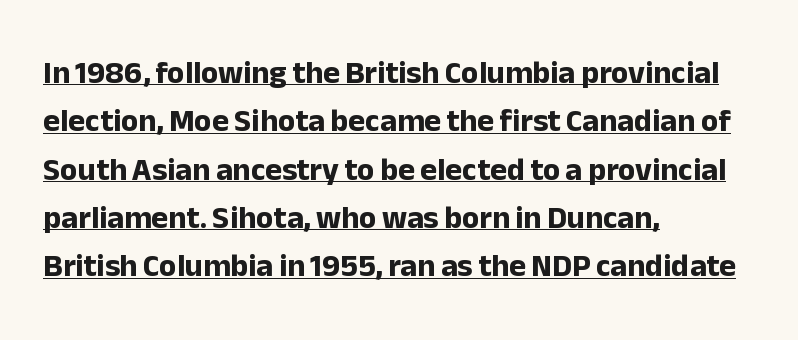
Quick note: interline space is typical. The passage shown has conventional tracking throughout. Visually the block forms a straight wall on the left and a jagged coastline on the right. The characters look thick and weighty, a clear bold. Underlined type.
